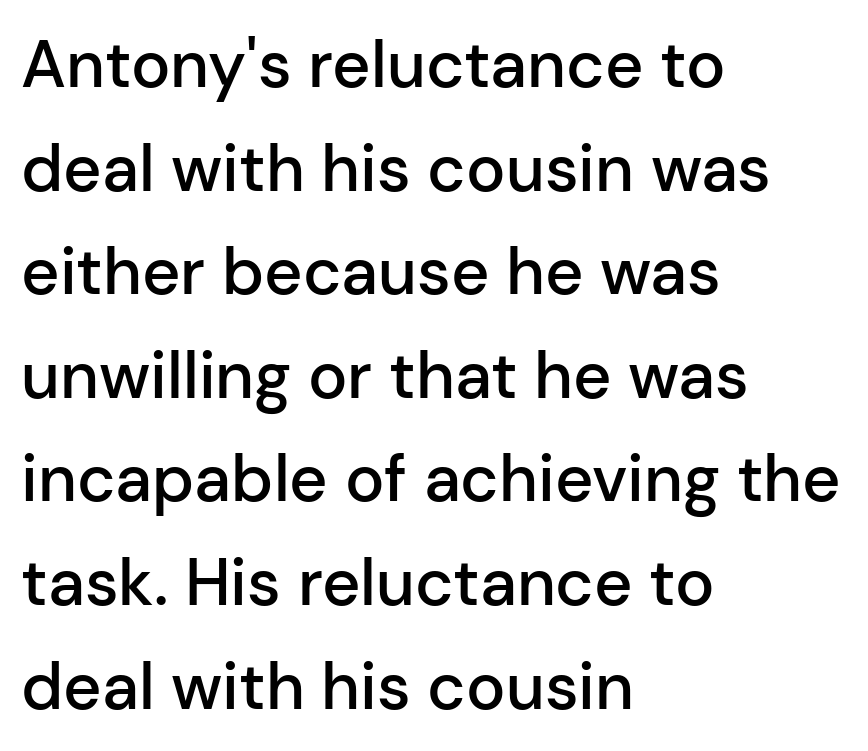
Q: Is the text bold? A: Semi-bold.
Q: Is the text italic (slanted)? A: No, it is upright.
Q: Is the typeface a serif or a sans-serif typeface? A: Sans-serif.
Q: Is the text underlined? A: No.
Q: How is the paragraph aligned? A: Left-aligned.
Q: Is the spacing between letters normal or unusually wide? A: Normal.
Q: Is the spacing between lines tight, normal or loose? A: Normal.
Q: Width (condensed, normal, or wide)? A: Normal.
Q: Stroke contrast? A: Low.
Q: x-height? A: Medium.
Q: Monospaced? A: No.
